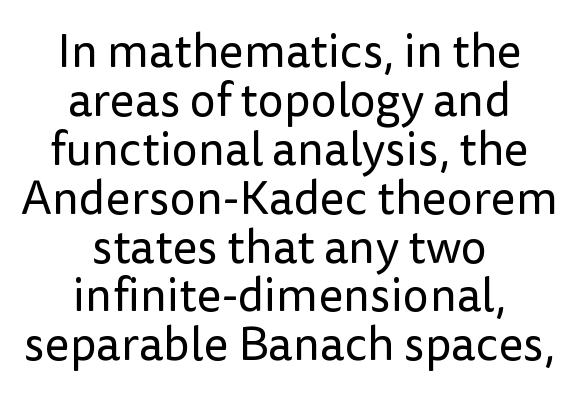
{"serif": "no", "italic": "no", "bold": "no", "weight": "regular", "width": "normal", "stroke_contrast": "low", "x_height": "medium", "monospaced": "no", "underline": "no", "align": "center", "line_spacing": "tight", "line_spacing_ratio": 1.04, "letter_spacing": "normal", "letter_spacing_em": 0.0, "glyph_px": 47}
